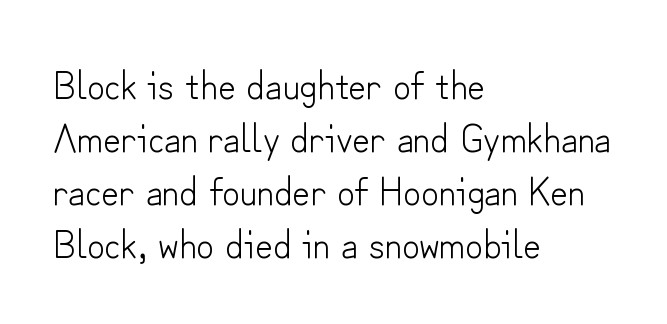
Q: Is the text bold? A: No.
Q: Is the text italic (slanted)? A: No, it is upright.
Q: Is the typeface a serif or a sans-serif typeface? A: Sans-serif.
Q: Is the text underlined? A: No.
Q: How is the paragraph aligned? A: Left-aligned.
Q: Is the spacing between letters normal or unusually wide? A: Normal.
Q: Is the spacing between lines tight, normal or loose? A: Normal.
Q: Width (condensed, normal, or wide)? A: Normal.
Q: Stroke contrast? A: Low.
Q: x-height? A: Small.
Q: Monospaced? A: No.
